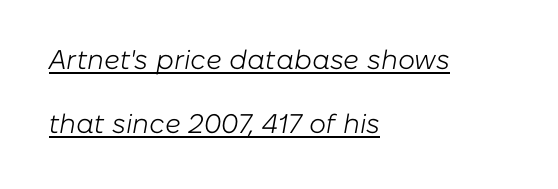
The image shows 27 px text type, italic (leaning right); set left-aligned, loose line spacing (2.38x), normal letter spacing, underlined.
